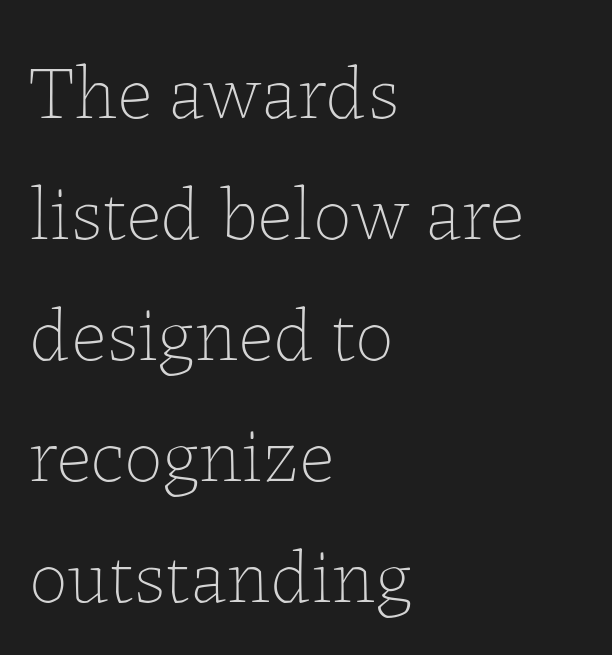
The image shows 77 px thin type, upright; set left-aligned, normal line spacing (1.57x), normal letter spacing, not underlined; low stroke contrast and a medium x-height.
